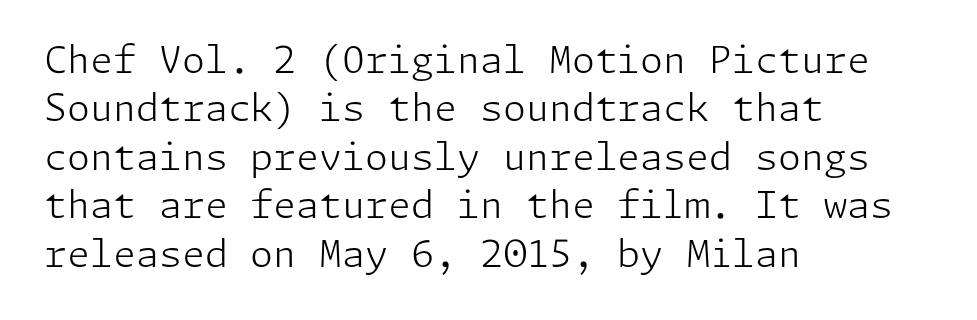
Q: Is the text bold? A: No.
Q: Is the text italic (slanted)? A: No, it is upright.
Q: Is the typeface a serif or a sans-serif typeface? A: Sans-serif.
Q: Is the text underlined? A: No.
Q: How is the paragraph aligned? A: Left-aligned.
Q: Is the spacing between letters normal or unusually wide? A: Normal.
Q: Is the spacing between lines tight, normal or loose? A: Normal.
Q: Width (condensed, normal, or wide)? A: Normal.
Q: Stroke contrast? A: Low.
Q: x-height? A: Medium.
